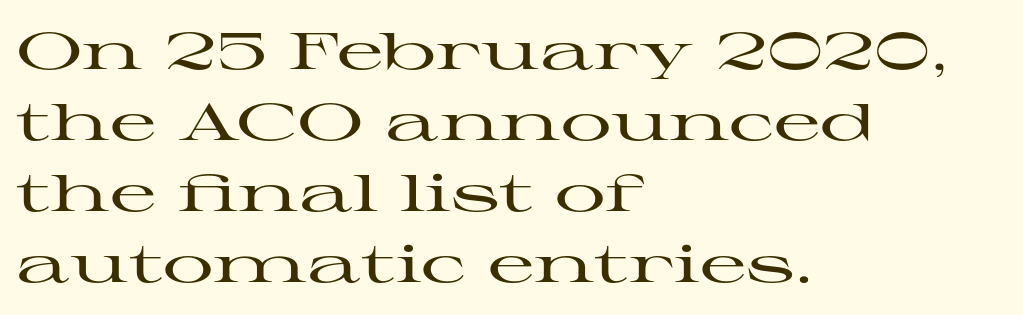
There is no visible air inserted between adjacent glyphs. Type style note: has serifs. If you drew a line through each stem, it would be perfectly vertical. The vertical gap from one line to the next is medium.
